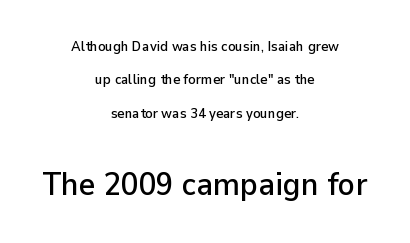
Q: Is the text italic (slanted)? A: No, it is upright.
Q: Is the typeface a serif or a sans-serif typeface? A: Sans-serif.
Q: Is the text underlined? A: No.
Q: How is the paragraph aligned? A: Centered.
Q: Is the spacing between letters normal or unusually wide? A: Normal.
Q: Is the spacing between lines tight, normal or loose? A: Loose.
Q: Which block of text is set in a larger size, the first (top) or the second (bottom)? A: The second (bottom) one.
Q: Width (condensed, normal, or wide)? A: Normal.
Q: Stroke contrast? A: Low.
Q: x-height? A: Medium.
Q: Monospaced? A: No.
